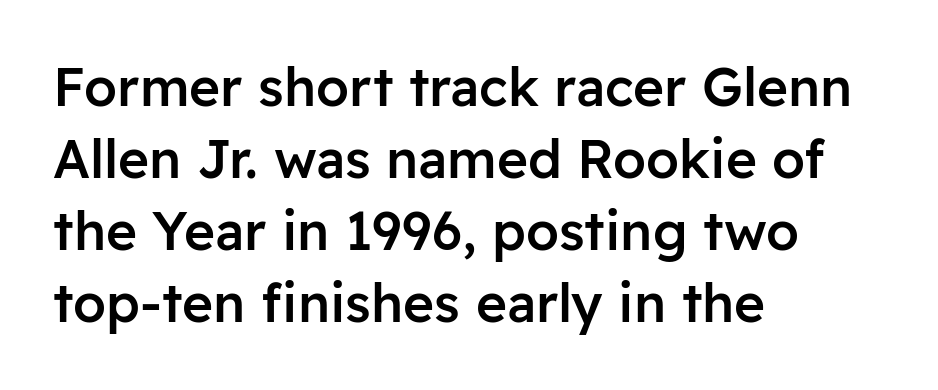
Compared with typical paragraphs, the rows here are spaced about the same. Is this a fixed-width face? No — the glyphs have proportional, varying widths. One-word summary of the alignment: left. No extra tracking has been applied to these lines. No word sits above an underline. The face used here is a sans, in the tradition of grotesques and geometrics.
